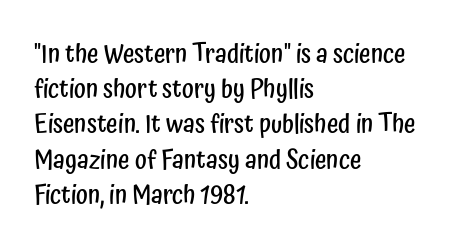
{"italic": "no", "bold": "semi", "underline": "no", "align": "left", "line_spacing": "normal", "line_spacing_ratio": 1.41, "letter_spacing": "normal", "letter_spacing_em": 0.0, "glyph_px": 25}
